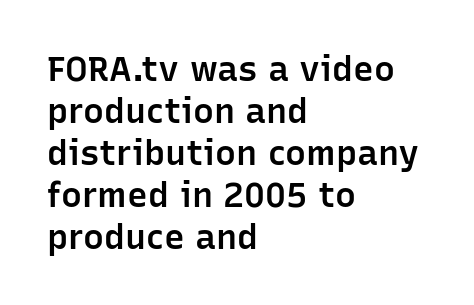
{"serif": "no", "italic": "no", "bold": "semi", "weight": "semibold", "width": "normal", "stroke_contrast": "low", "x_height": "medium", "monospaced": "no", "underline": "no", "align": "left", "line_spacing_ratio": 1.2, "letter_spacing": "normal", "letter_spacing_em": 0.0, "glyph_px": 35}
